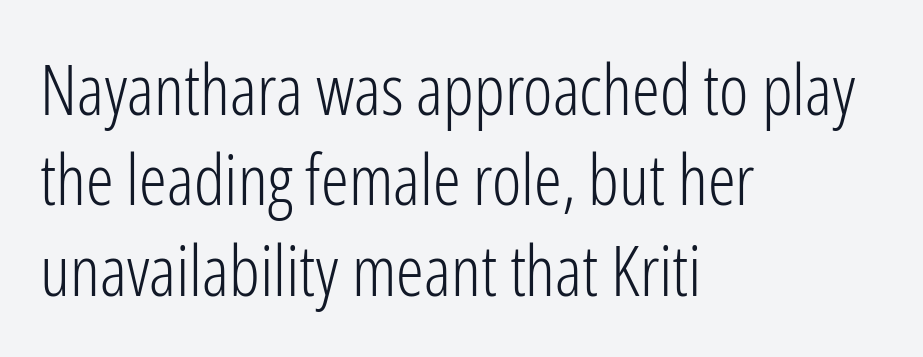
The image shows 70 px light, condensed sans-serif type, upright; set left-aligned, normal line spacing (1.29x), normal letter spacing, not underlined; low stroke contrast and a medium x-height.
